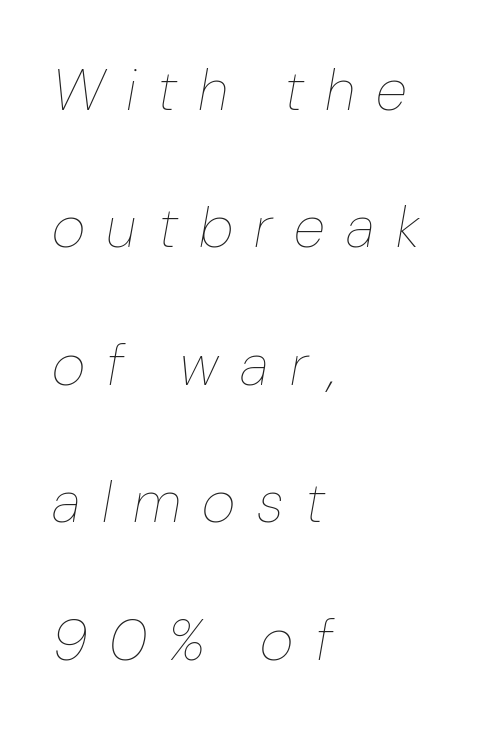
Q: Is the text bold? A: No.
Q: Is the text italic (slanted)? A: Yes, it leans right by about 10 degrees.
Q: Is the text underlined? A: No.
Q: How is the paragraph aligned? A: Left-aligned.
Q: Is the spacing between letters normal or unusually wide? A: Unusually wide.
Q: Is the spacing between lines tight, normal or loose? A: Loose.
Q: Width (condensed, normal, or wide)? A: Normal.
Q: Stroke contrast? A: Low.
Q: x-height? A: Medium.
Q: Monospaced? A: No.
